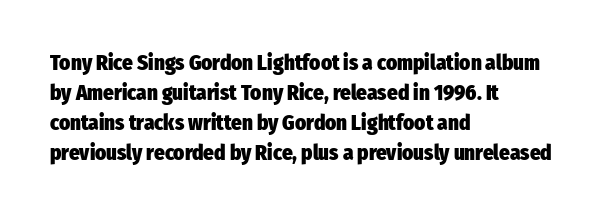
{"italic": "no", "bold": "yes", "underline": "no", "align": "left", "line_spacing": "normal", "line_spacing_ratio": 1.43, "letter_spacing": "normal", "letter_spacing_em": 0.0, "glyph_px": 21}
